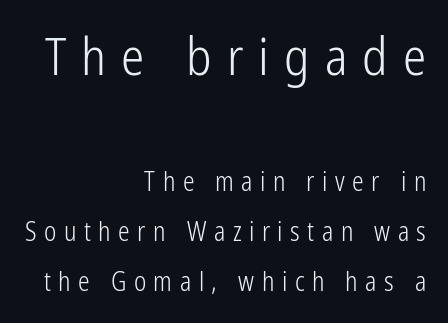
{"serif": "no", "italic": "no", "bold": "no", "weight": "light", "width": "condensed", "stroke_contrast": "low", "x_height": "medium", "monospaced": "no", "underline": "no", "align": "right", "line_spacing": "loose", "line_spacing_ratio": 1.93, "letter_spacing": "wide", "letter_spacing_em": 0.29, "larger_block": "first", "size_ratio": 2.0, "glyph_px": 52}
